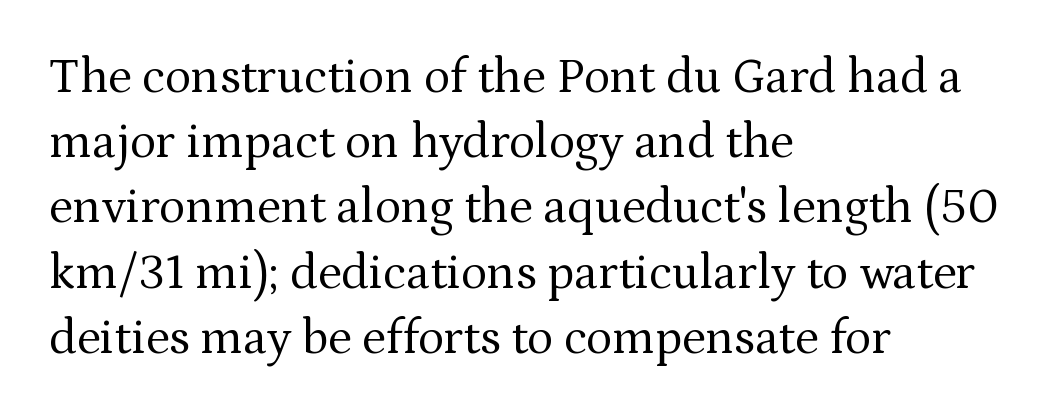
The tracking reads as untouched default to a designer's eye. This block has exactly the height ordinary leading produces. Small tapered or slab feet sit at the stroke ends, so this counts as serif. Designer's note — italics off, roman on.
